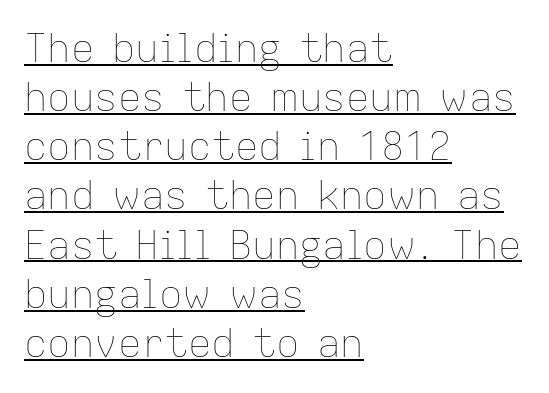
The image shows 39 px thin type, upright; set left-aligned, normal line spacing (1.26x), normal letter spacing, underlined; low stroke contrast and a medium x-height.
